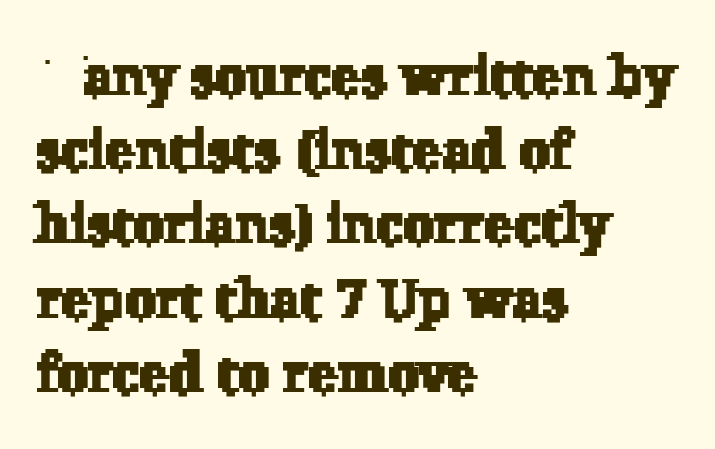
The vertical gap from one line to the next is medium. The passage shown is not underscored anywhere. This sample is left-justified, so line endings fall wherever the words run out. Do the characters align in a grid? No, the font is proportional. Tracking here is standard; glyphs follow each other at the usual distance.
